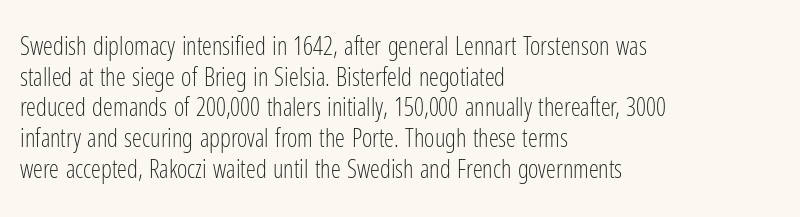
The letters look calm and open, with moderate or lighter stems. Descenders are the only things crossing below the line. Left-aligned paragraph, ragged on the right. Short note: letters normally spaced.
